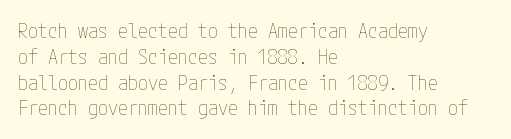
{"italic": "no", "bold": "no", "underline": "no", "align": "left", "line_spacing": "normal", "line_spacing_ratio": 1.29, "letter_spacing": "normal", "letter_spacing_em": 0.0, "glyph_px": 20}
